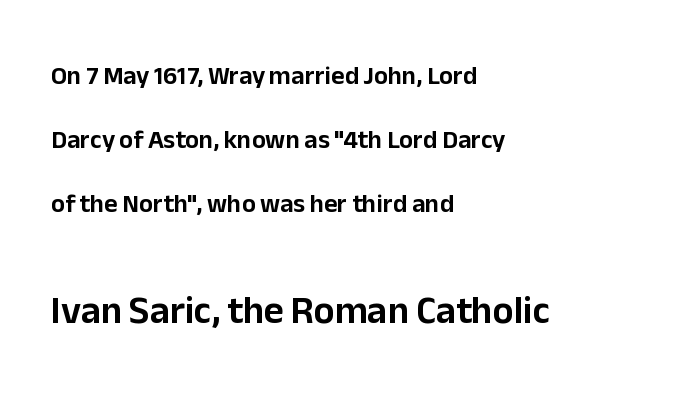
All the whitespace from short lines collects on the right. Bigger letters appear in the bottom chunk; the top chunk is reduced. Default kerning and tracking; the words read as compact shapes. Letterform terminals end flat and unadorned throughout the passage. Airy leading. The rendering uses natural spacing where letterforms have individual widths.
